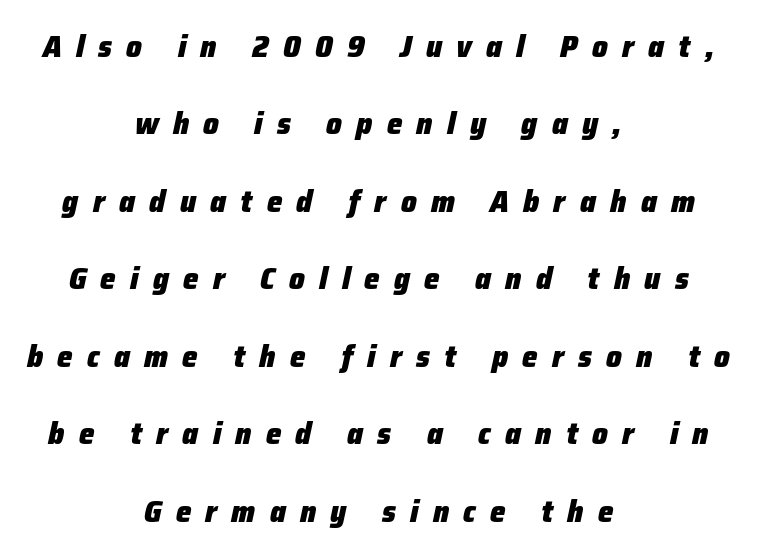
{"italic": "yes", "lean": "right", "slant_degrees": 12, "bold": "yes", "weight": "heavy", "width": "normal", "stroke_contrast": "low", "x_height": "medium", "monospaced": "no", "underline": "no", "align": "center", "line_spacing": "loose", "line_spacing_ratio": 2.5, "letter_spacing": "wide", "letter_spacing_em": 0.46, "glyph_px": 31}
